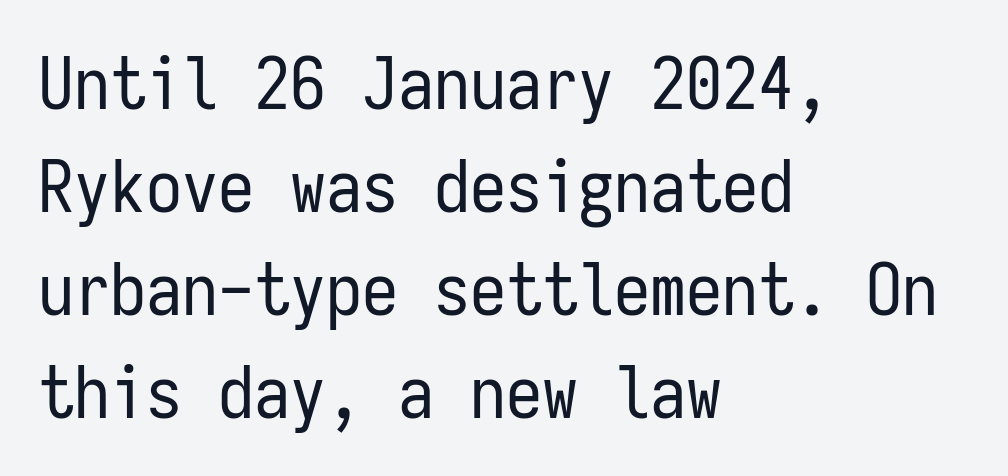
{"serif": "no", "italic": "no", "bold": "no", "weight": "regular", "width": "condensed", "stroke_contrast": "low", "x_height": "medium", "monospaced": "yes", "underline": "no", "align": "left", "line_spacing": "normal", "line_spacing_ratio": 1.43, "letter_spacing": "normal", "letter_spacing_em": 0.0, "glyph_px": 72}
